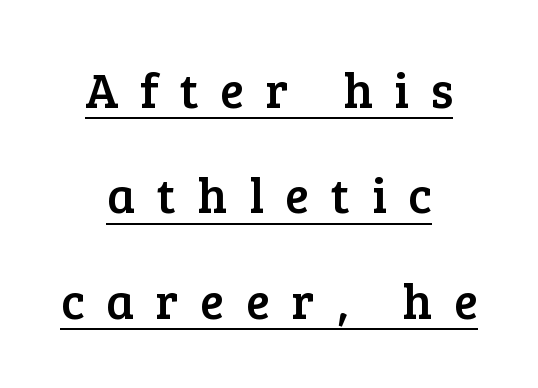
Yep, those are serifs on the letters. Line spacing here is loose. If you drew a line through each stem, it would be perfectly vertical. Observe the wide spacing: letters keep a clear distance from each other. The string is rendered with underlining switched on. A centered setting, common on invitations and titles, is used for this passage.
